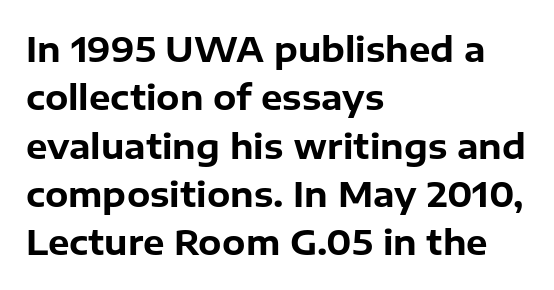
The image shows 34 px bold sans-serif type, upright; set left-aligned, normal line spacing (1.42x), normal letter spacing, not underlined; low stroke contrast and a medium x-height.
